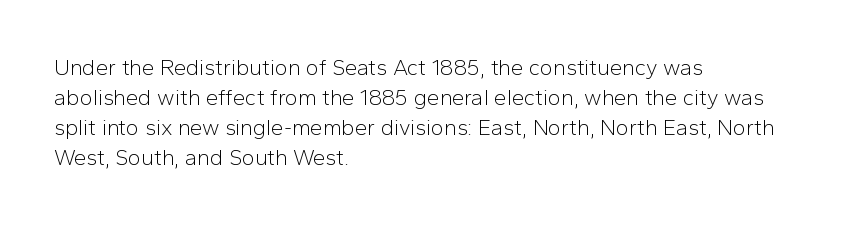
Q: Is the text bold? A: No.
Q: Is the text italic (slanted)? A: No, it is upright.
Q: Is the text underlined? A: No.
Q: How is the paragraph aligned? A: Left-aligned.
Q: Is the spacing between letters normal or unusually wide? A: Normal.
Q: Is the spacing between lines tight, normal or loose? A: Normal.
